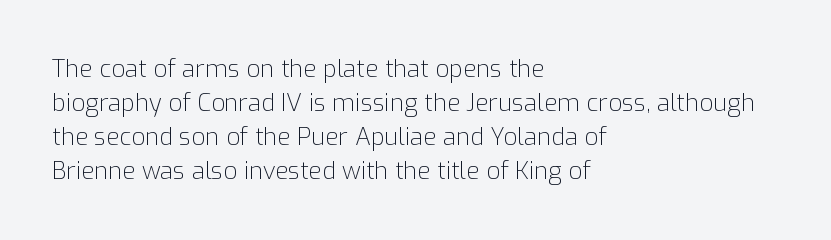
Q: Is the text bold? A: No.
Q: Is the text italic (slanted)? A: No, it is upright.
Q: Is the text underlined? A: No.
Q: How is the paragraph aligned? A: Left-aligned.
Q: Is the spacing between letters normal or unusually wide? A: Normal.
Q: Is the spacing between lines tight, normal or loose? A: Normal.
